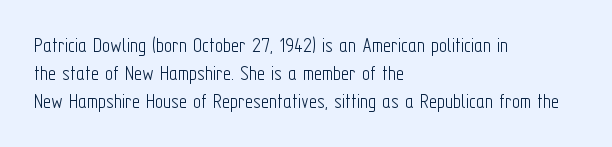
Q: Is the text bold? A: No.
Q: Is the text italic (slanted)? A: No, it is upright.
Q: Is the text underlined? A: No.
Q: How is the paragraph aligned? A: Left-aligned.
Q: Is the spacing between letters normal or unusually wide? A: Normal.
Q: Is the spacing between lines tight, normal or loose? A: Normal.
